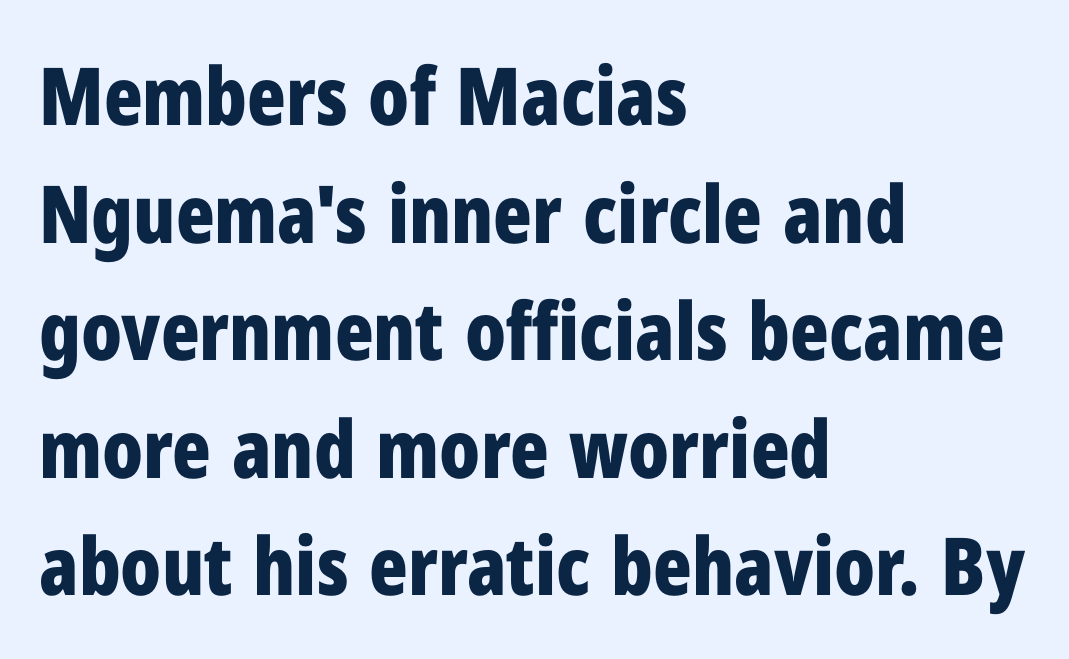
{"serif": "no", "italic": "no", "bold": "yes", "weight": "bold", "width": "condensed", "stroke_contrast": "low", "x_height": "medium", "monospaced": "no", "underline": "no", "align": "left", "line_spacing": "normal", "line_spacing_ratio": 1.47, "letter_spacing": "normal", "letter_spacing_em": 0.0, "glyph_px": 80}
